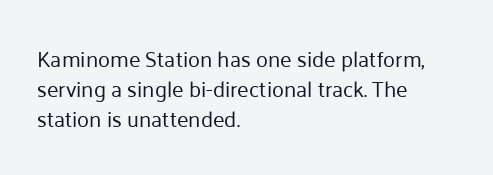
Reading down the column, the eye jumps a familiar distance to each next line. Left-aligned paragraph, ragged on the right. Check under the words: just untouched page. Nope, not italic — everything's standing straight.
